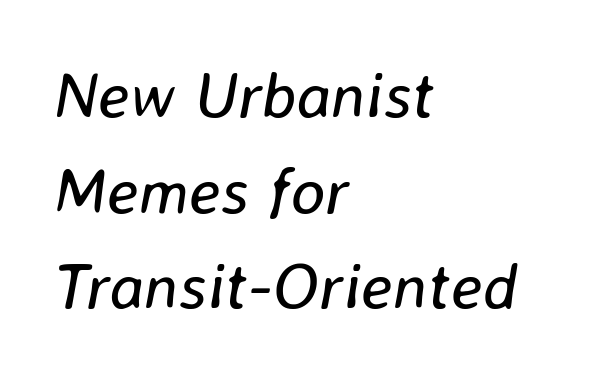
Think of a printed novel: that variable character pitch is what you see here. The rendering keeps characters at their native spacing. Words float on clear page, feet unadorned. If you measured baseline to baseline, you'd find a middling distance. No chunkiness to these letters — they're not bold.
